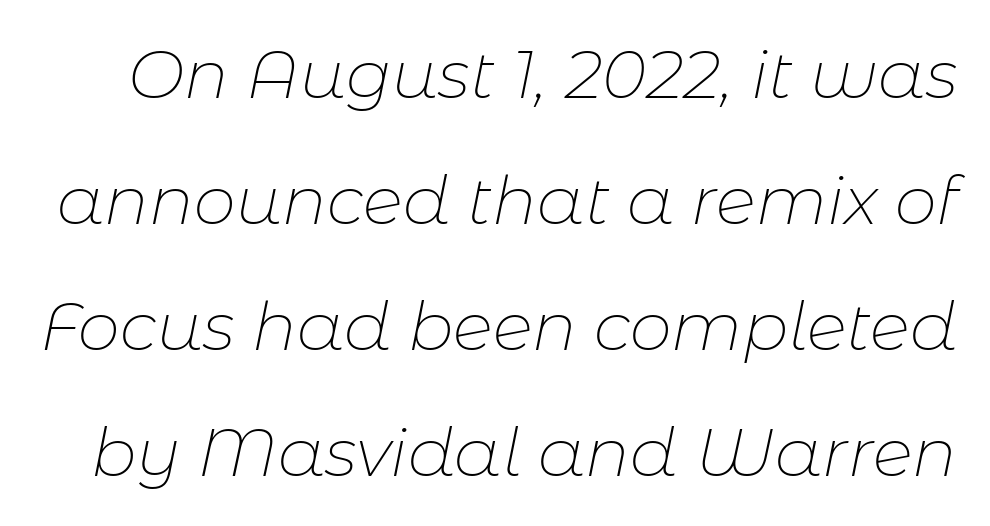
Q: Is the text bold? A: No.
Q: Is the text italic (slanted)? A: Yes, it leans right by about 11 degrees.
Q: Is the text underlined? A: No.
Q: Is the spacing between letters normal or unusually wide? A: Normal.
Q: Width (condensed, normal, or wide)? A: Normal.
Q: Stroke contrast? A: Low.
Q: x-height? A: Medium.
Q: Monospaced? A: No.
